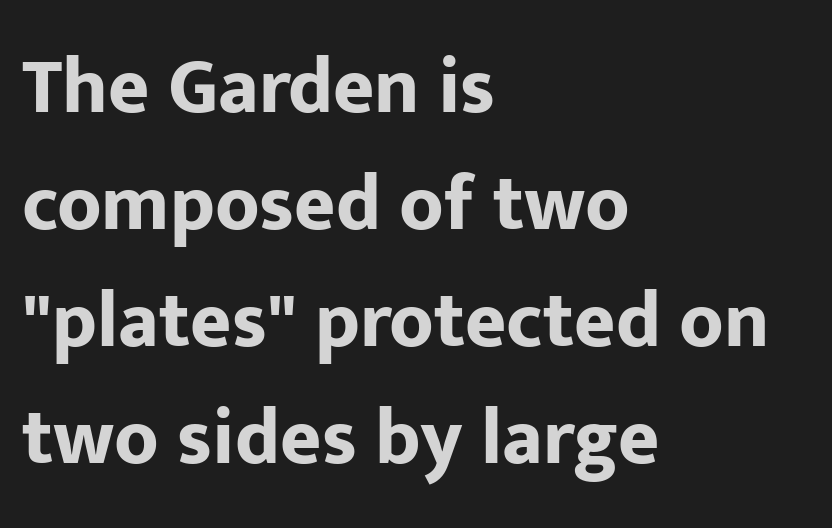
The image shows 79 px bold sans-serif type, upright; set left-aligned, normal line spacing (1.48x), normal letter spacing, not underlined; low stroke contrast and a medium x-height.
